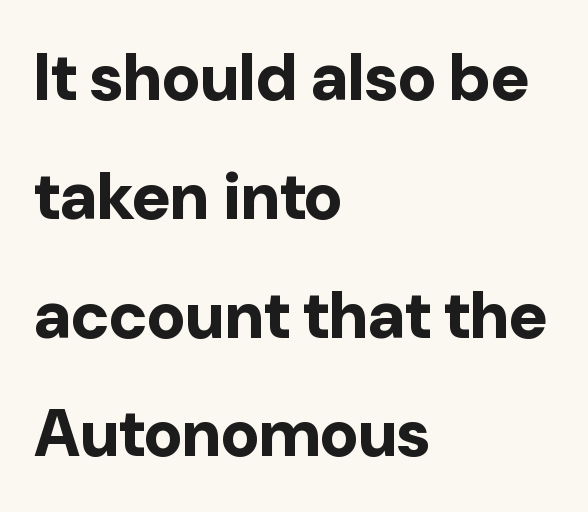
Tracking value appears to be zero — textbook default spacing. As a designer I'd log this as weight 700, bold. Are there feet on the stems? There aren't — it's a sans. Words float on clear page, feet unadorned.
